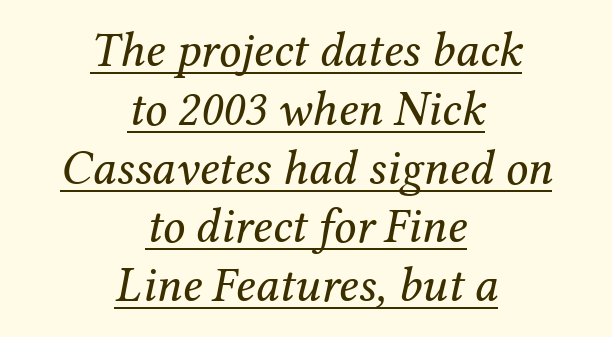
{"serif": "yes", "italic": "yes", "lean": "right", "slant_degrees": 12, "bold": "no", "weight": "regular", "width": "normal", "stroke_contrast": "medium", "x_height": "medium", "monospaced": "no", "underline": "yes", "align": "center", "line_spacing_ratio": 1.2, "letter_spacing": "normal", "letter_spacing_em": 0.0, "glyph_px": 49}
